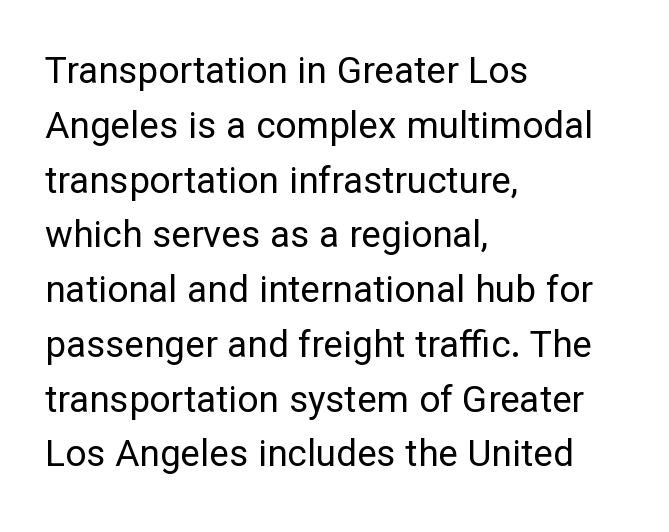
Q: Is the text bold? A: No.
Q: Is the text italic (slanted)? A: No, it is upright.
Q: Is the typeface a serif or a sans-serif typeface? A: Sans-serif.
Q: Is the text underlined? A: No.
Q: How is the paragraph aligned? A: Left-aligned.
Q: Is the spacing between letters normal or unusually wide? A: Normal.
Q: Is the spacing between lines tight, normal or loose? A: Normal.
Q: Width (condensed, normal, or wide)? A: Normal.
Q: Stroke contrast? A: Low.
Q: x-height? A: Medium.
Q: Monospaced? A: No.
